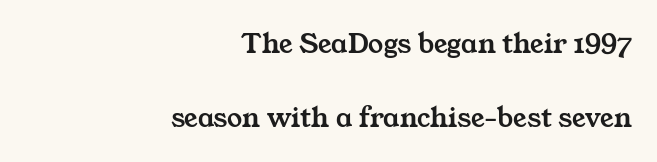
{"serif": "yes", "width": "wide", "stroke_contrast": "medium", "x_height": "medium", "monospaced": "no", "underline": "no", "align": "right", "line_spacing": "loose", "line_spacing_ratio": 2.47, "letter_spacing": "normal", "letter_spacing_em": 0.0, "glyph_px": 30}
